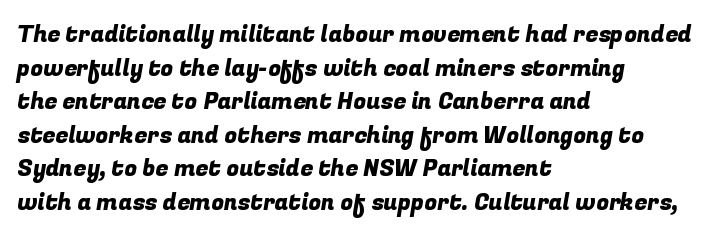
{"underline": "no", "align": "left", "line_spacing": "normal", "line_spacing_ratio": 1.46, "letter_spacing": "normal", "letter_spacing_em": 0.0, "glyph_px": 23}
